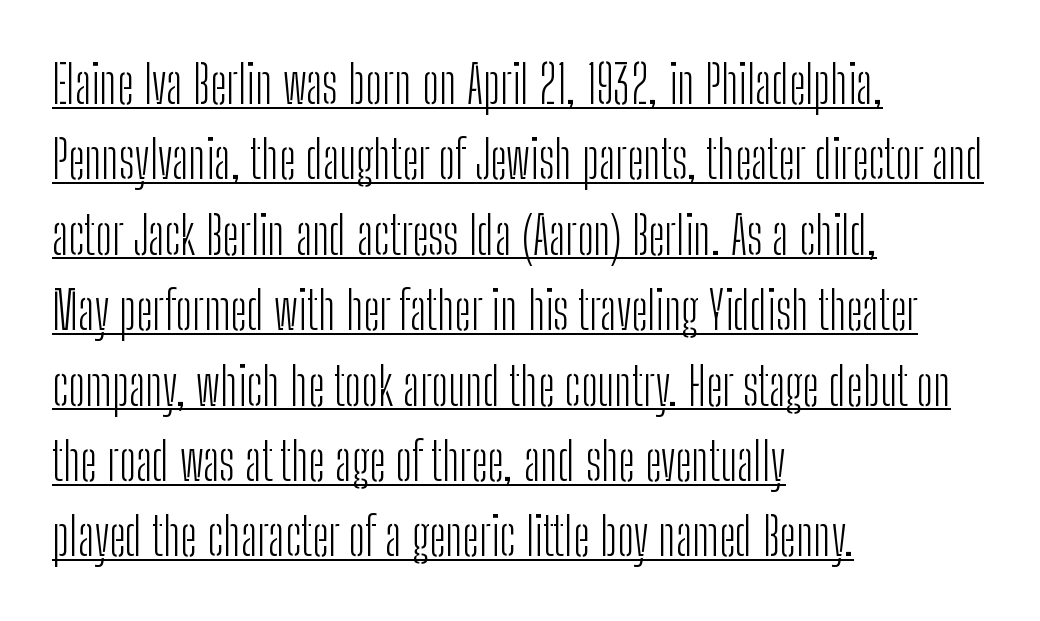
The image shows 52 px light, condensed sans-serif type, upright; set left-aligned, normal line spacing (1.45x), normal letter spacing, underlined; low stroke contrast and a medium x-height.
